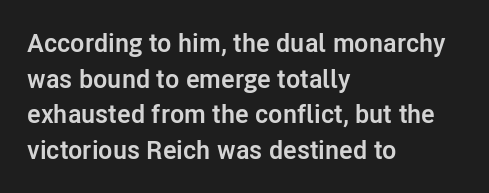
Descenders are the only things crossing below the line. Weight: bold. The tracking reads as untouched default to a designer's eye. A typesetter would mark this as roman, not italic.
